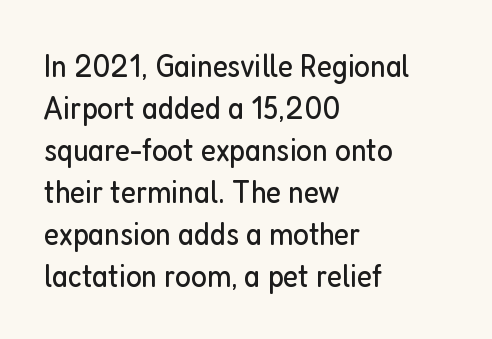
The image shows 33 px regular-weight, condensed sans-serif type, upright; set left-aligned, normal line spacing (1.27x), normal letter spacing, not underlined; low stroke contrast and a medium x-height.
